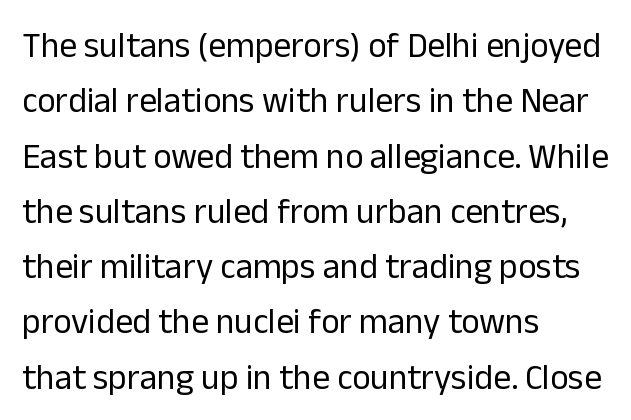
{"serif": "no", "italic": "no", "bold": "no", "weight": "regular", "width": "normal", "stroke_contrast": "low", "x_height": "medium", "monospaced": "no", "underline": "no", "align": "left", "line_spacing": "normal", "line_spacing_ratio": 1.58, "letter_spacing": "normal", "letter_spacing_em": 0.0, "glyph_px": 35}
